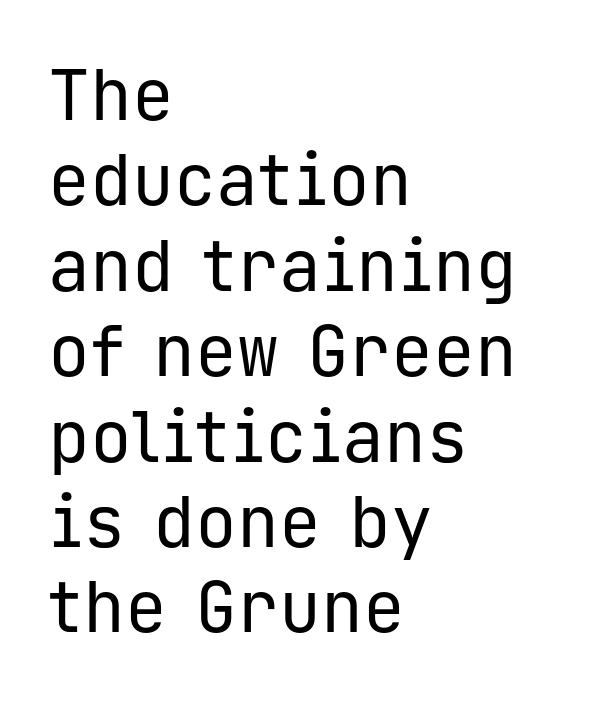
The image shows 70 px regular-weight sans-serif type, upright, monospaced; set left-aligned, line spacing 1.22x, normal letter spacing, not underlined; low stroke contrast and a medium x-height.
